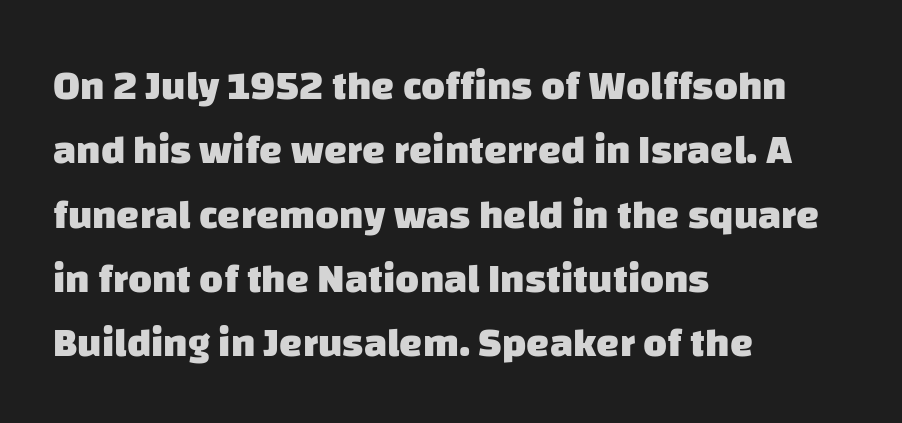
Q: Is the text bold? A: Yes.
Q: Is the typeface a serif or a sans-serif typeface? A: Sans-serif.
Q: Is the text underlined? A: No.
Q: How is the paragraph aligned? A: Left-aligned.
Q: Is the spacing between letters normal or unusually wide? A: Normal.
Q: Is the spacing between lines tight, normal or loose? A: Normal.
Q: Width (condensed, normal, or wide)? A: Normal.
Q: Stroke contrast? A: Low.
Q: x-height? A: Large.
Q: Monospaced? A: No.
